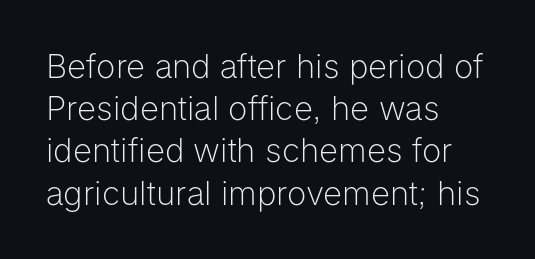
No extra tracking has been applied to these lines. Does the copy run flush right? No — it runs flush left. Evenly set lines give the paragraph a standard silhouette. You can tell from the bare stems that sans-serif type was used. Each letter keeps its own natural width here, so spacing adapts to shape. Counters stay open thanks to moderate or lighter strokes.
